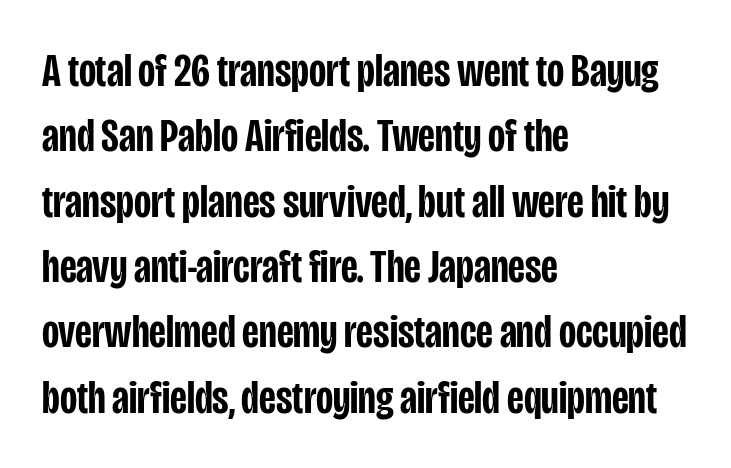
Q: Is the text bold? A: Semi-bold.
Q: Is the text italic (slanted)? A: No, it is upright.
Q: Is the typeface a serif or a sans-serif typeface? A: Sans-serif.
Q: Is the text underlined? A: No.
Q: How is the paragraph aligned? A: Left-aligned.
Q: Is the spacing between letters normal or unusually wide? A: Normal.
Q: Is the spacing between lines tight, normal or loose? A: Normal.
Q: Width (condensed, normal, or wide)? A: Condensed.
Q: Stroke contrast? A: Low.
Q: x-height? A: Large.
Q: Monospaced? A: No.
